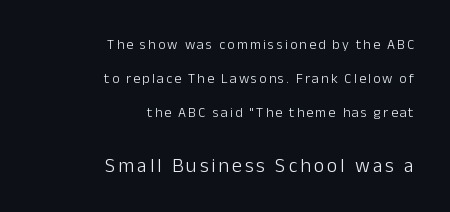
The words here are not underlined. No extra ink here — the face is not bold. You can tell it's not italic because the verticals are truly vertical. Reading down the column, the eye jumps a long way to each next line. These two chunks differ in scale, with the bottom chunk taking the larger measure. Caption: multi-line text, flush right, ragged left.
